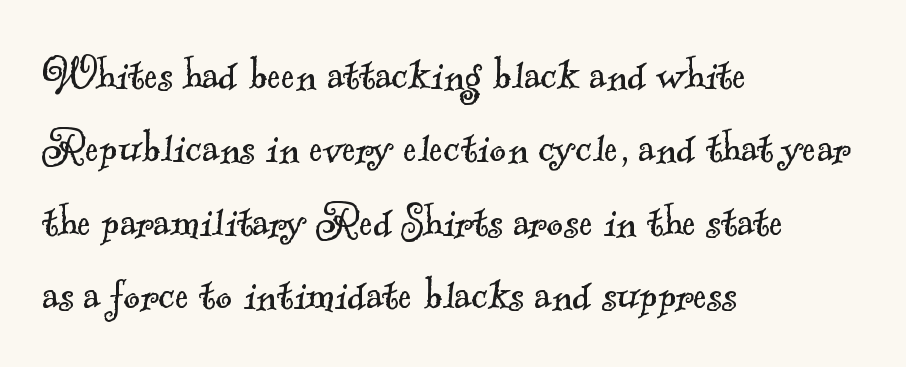
The line texture is even and compact thanks to regular tracking. One glance says typical: line gaps are just what's usual. Looks like regular typesetting: each glyph gets only the width it needs. Heaviness? Minimal to ordinary, like unemphasized prose.
